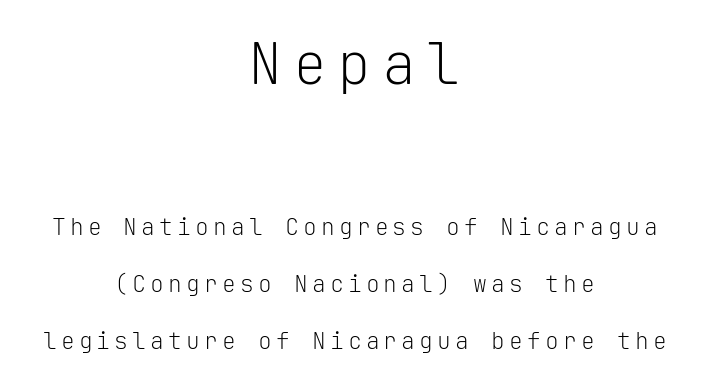
One glance says open: line gaps are wider than usual. The more generous point size was reserved for the upper chunk. The foot of each line stays bare and open. One-word summary of the alignment: center. The letters look calm and open, with moderate or lighter stems.
